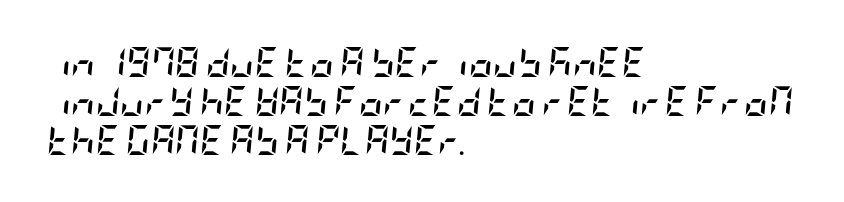
{"italic": "yes", "lean": "right", "slant_degrees": 5, "bold": "yes", "weight": "semibold", "width": "condensed", "stroke_contrast": "low", "x_height": "large", "underline": "no", "align": "left", "line_spacing": "normal", "line_spacing_ratio": 1.3, "letter_spacing": "normal", "letter_spacing_em": 0.0, "glyph_px": 30}
